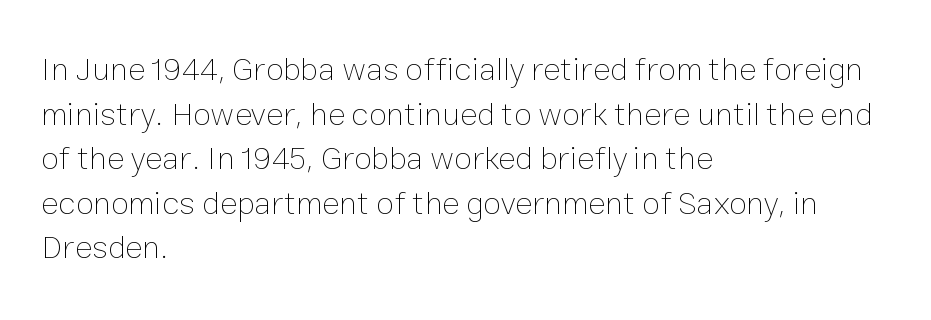
Q: Is the text bold? A: No.
Q: Is the text italic (slanted)? A: No, it is upright.
Q: Is the text underlined? A: No.
Q: How is the paragraph aligned? A: Left-aligned.
Q: Is the spacing between letters normal or unusually wide? A: Normal.
Q: Is the spacing between lines tight, normal or loose? A: Normal.
Q: Width (condensed, normal, or wide)? A: Normal.
Q: Stroke contrast? A: Low.
Q: x-height? A: Medium.
Q: Monospaced? A: No.
